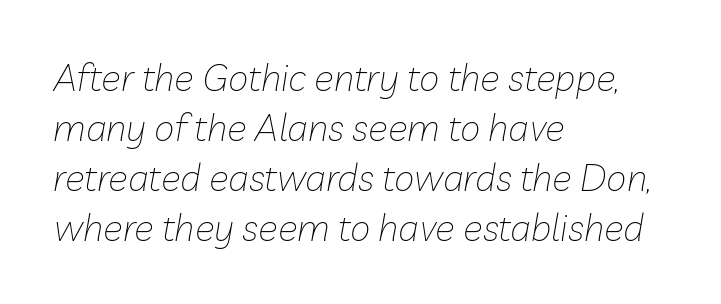
The image shows 37 px thin type, italic (leaning right); set left-aligned, normal line spacing (1.35x), normal letter spacing, not underlined; low stroke contrast and a medium x-height.
